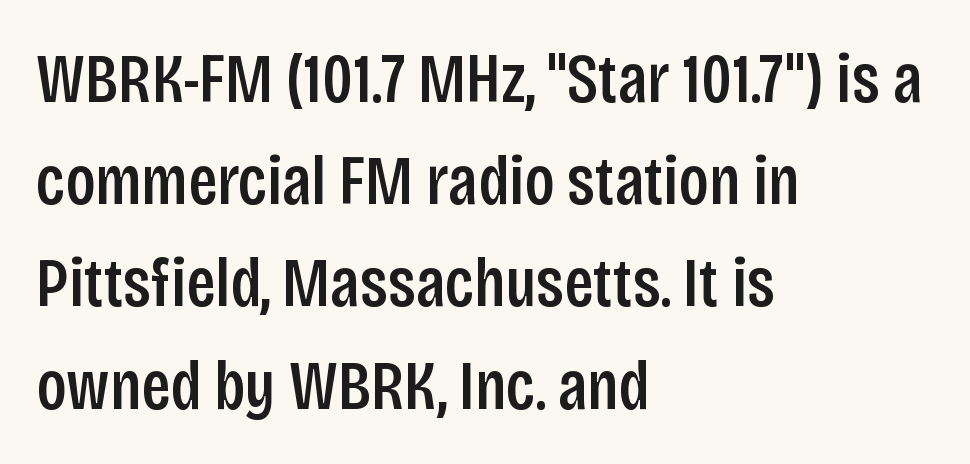
Rows of type keep a routine distance in the vertical direction. The setting favours the left margin, as ordinary paragraphs usually do. The typeface chosen for these lines omits serifs. The face used here is proportionally spaced, like ordinary book or web type. The gap between lines stays unmarked. Each word holds together tightly as a unit, with standard inter-letter gaps.
